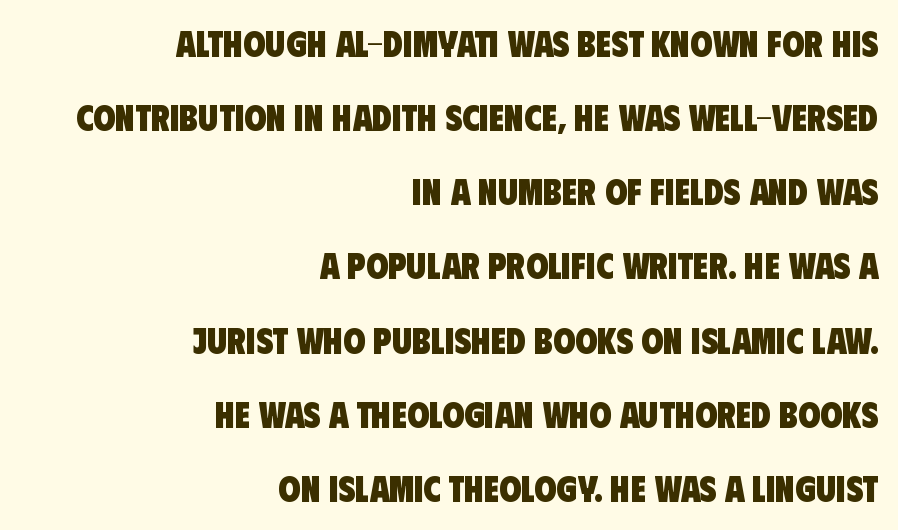
{"serif": "no", "bold": "yes", "weight": "heavy", "width": "condensed", "stroke_contrast": "low", "x_height": "large", "monospaced": "no", "underline": "no", "align": "right", "line_spacing": "loose", "line_spacing_ratio": 2.06, "letter_spacing": "normal", "letter_spacing_em": 0.0, "glyph_px": 36}
